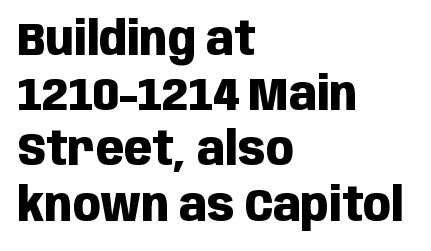
{"serif": "no", "italic": "no", "bold": "yes", "weight": "heavy", "width": "condensed", "stroke_contrast": "low", "x_height": "large", "monospaced": "no", "underline": "no", "align": "left", "line_spacing_ratio": 1.2, "letter_spacing": "normal", "letter_spacing_em": 0.0, "glyph_px": 46}
